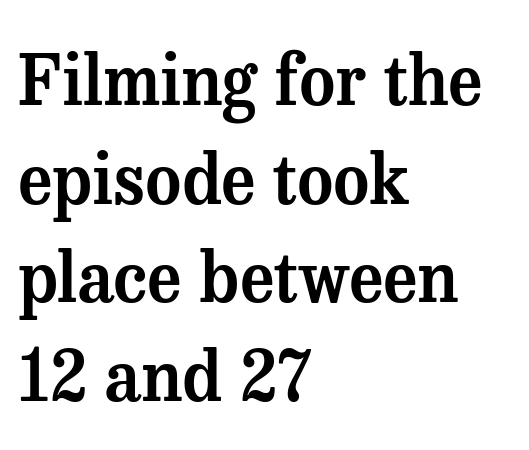
The image shows 69 px serif type, upright; set left-aligned, normal line spacing (1.43x), normal letter spacing, not underlined; medium stroke contrast and a medium x-height.
